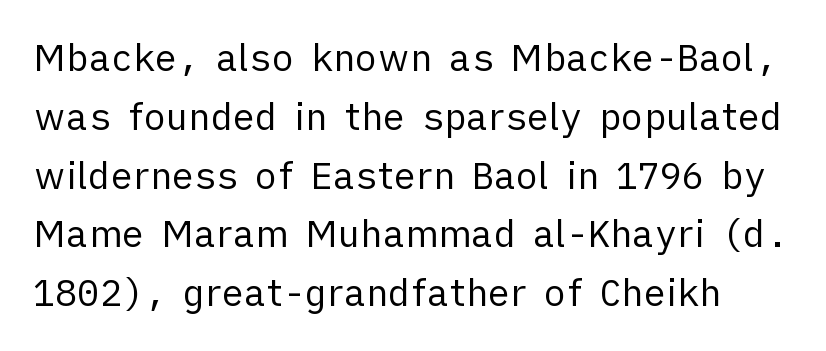
The image shows 37 px regular-weight sans-serif type, upright; set normal line spacing (1.59x), normal letter spacing, not underlined; low stroke contrast and a medium x-height.
